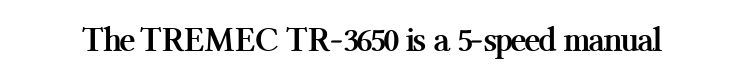
This sample has the flowing, uneven cadence of proportional lettering. The font's upright variant was chosen for this text. Plenty of ink on the page — the face is bold. Small tapered or slab feet sit at the stroke ends, so this counts as serif.
